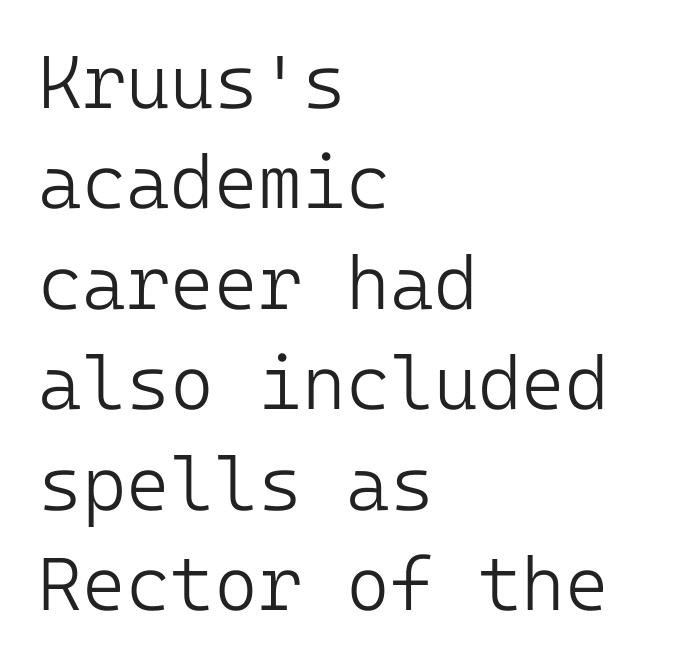
{"serif": "no", "italic": "no", "bold": "no", "weight": "light", "width": "normal", "stroke_contrast": "low", "x_height": "medium", "underline": "no", "align": "left", "line_spacing": "normal", "line_spacing_ratio": 1.34, "letter_spacing": "normal", "letter_spacing_em": 0.0, "glyph_px": 75}
